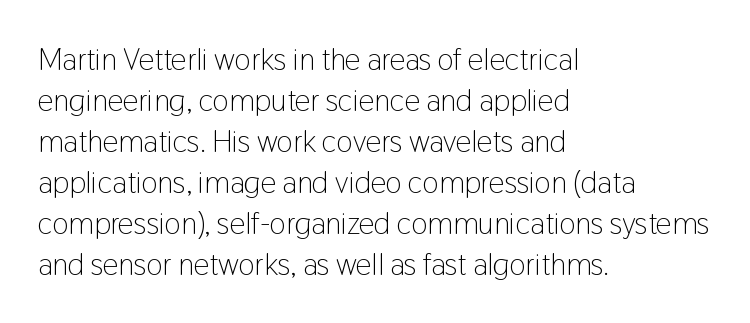
The image shows 31 px light, condensed sans-serif type, upright; set left-aligned, normal line spacing (1.32x), normal letter spacing, not underlined; low stroke contrast and a medium x-height.
